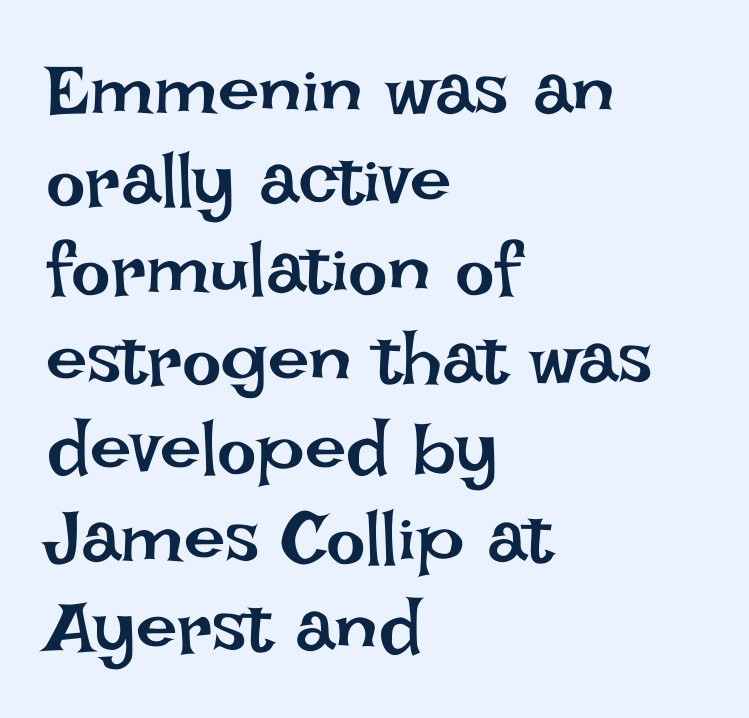
{"italic": "no", "bold": "no", "weight": "regular", "width": "normal", "stroke_contrast": "low", "x_height": "large", "monospaced": "no", "underline": "no", "align": "left", "line_spacing_ratio": 1.21, "letter_spacing": "normal", "letter_spacing_em": 0.0, "glyph_px": 74}
